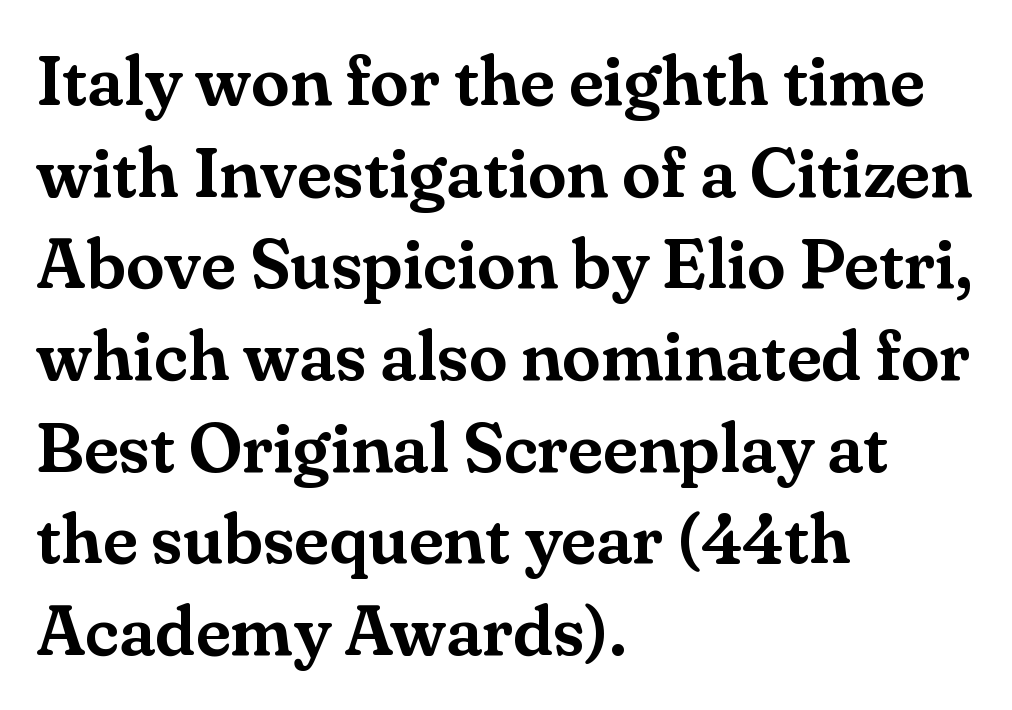
Does the copy run flush right? No — it runs flush left. The space directly below the letters is spotless. These lines are composed in type with serifs. Nobody touched the tracking dial on this one.
